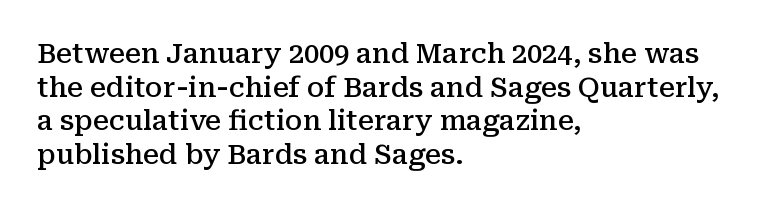
Does the copy run flush right? No — it runs flush left. The passage shown has conventional tracking throughout. Compared with an ordinary text face, these strokes are moderately heavier — a semibold. Unlike italic type, these characters show no tilt at all. No word sits above an underline.
